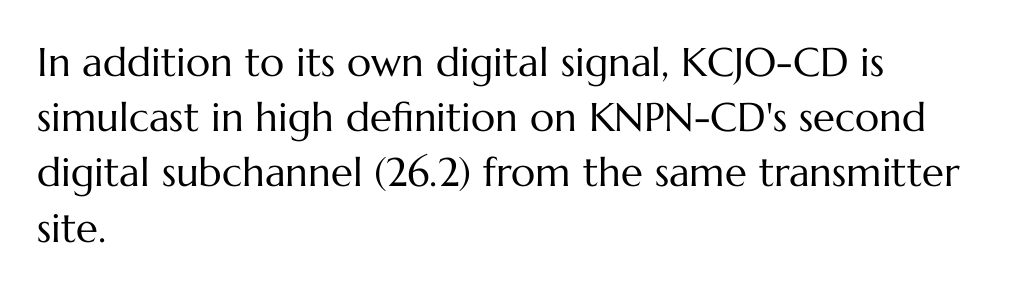
Q: Is the text bold? A: No.
Q: Is the text italic (slanted)? A: No, it is upright.
Q: Is the text underlined? A: No.
Q: How is the paragraph aligned? A: Left-aligned.
Q: Is the spacing between letters normal or unusually wide? A: Normal.
Q: Is the spacing between lines tight, normal or loose? A: Normal.
Q: Width (condensed, normal, or wide)? A: Normal.
Q: Stroke contrast? A: Medium.
Q: x-height? A: Medium.
Q: Monospaced? A: No.
